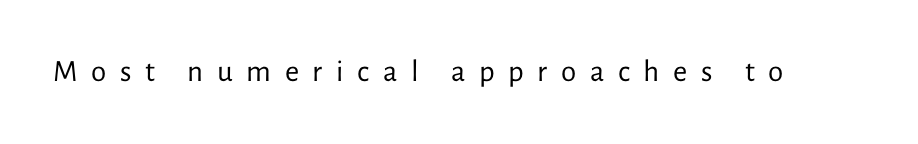
{"serif": "no", "italic": "no", "bold": "no", "weight": "regular", "width": "normal", "stroke_contrast": "low", "x_height": "medium", "monospaced": "no", "underline": "no", "letter_spacing": "wide", "letter_spacing_em": 0.44, "glyph_px": 31}
